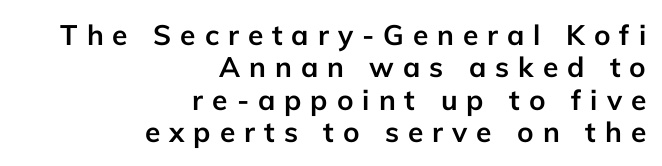
The image shows 28 px semibold sans-serif type, upright; set right-aligned, line spacing 1.16x, unusually wide letter spacing (+0.32 em), not underlined; low stroke contrast and a medium x-height.
